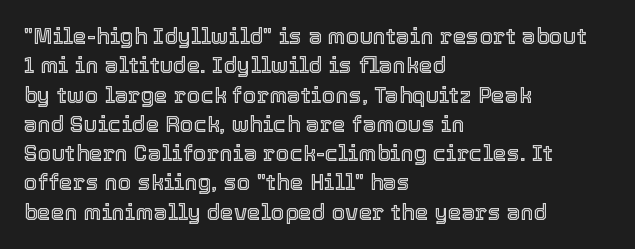
Q: Is the text italic (slanted)? A: No, it is upright.
Q: Is the text underlined? A: No.
Q: How is the paragraph aligned? A: Left-aligned.
Q: Is the spacing between letters normal or unusually wide? A: Normal.
Q: Is the spacing between lines tight, normal or loose? A: Normal.
